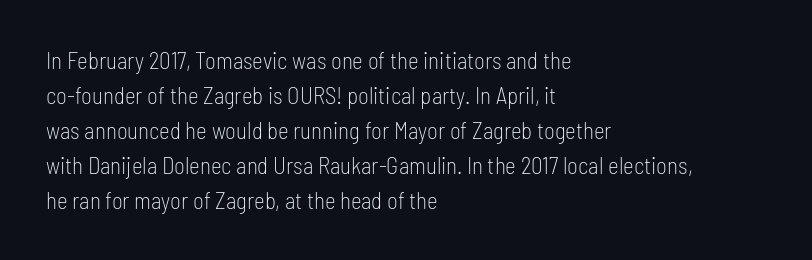
Q: Is the text bold? A: No.
Q: Is the text italic (slanted)? A: No, it is upright.
Q: Is the text underlined? A: No.
Q: How is the paragraph aligned? A: Left-aligned.
Q: Is the spacing between letters normal or unusually wide? A: Normal.
Q: Is the spacing between lines tight, normal or loose? A: Normal.
